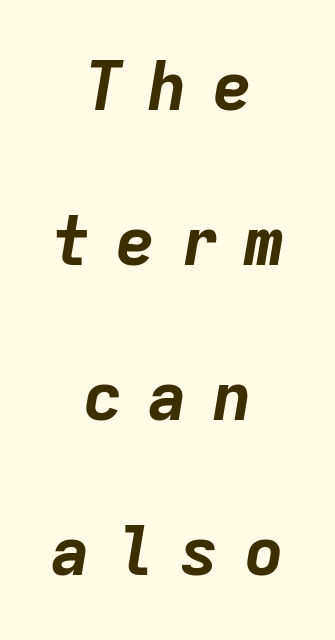
Observe the wide spacing: letters keep a clear distance from each other. These lines were composed using italics. The letters are bold, with thick, heavy strokes. The passage shown stacks its lines with a broad gap. The face used here is monospaced, like something from a code editor.
